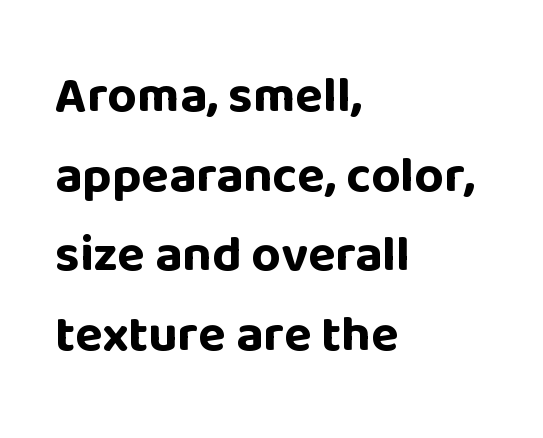
What's the leading like? Ordinary, nothing unusual. These lines carry a lot of weight — the face is fully bold. A roman cut, with each character standing at attention. Varying glyph widths throughout — classic text-font behaviour. Tracking here is standard; glyphs follow each other at the usual distance. Leftover space on each line is placed entirely after the last word.
